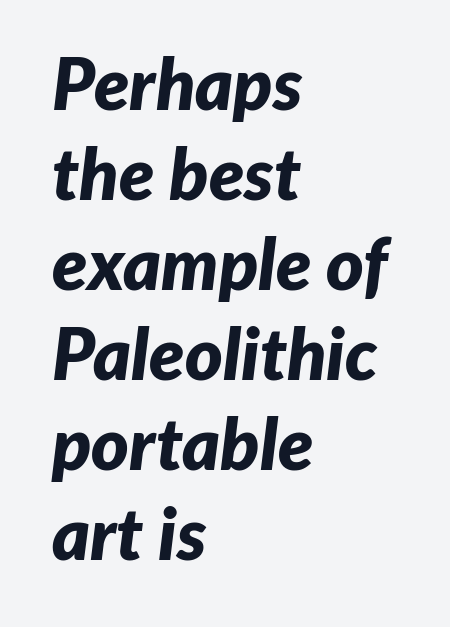
Evenly set lines give the paragraph a standard silhouette. The letterforms sit shoulder to shoulder at normal distance. The compositor pushed each line to the left boundary. Is this a fixed-width face? No — the glyphs have proportional, varying widths.
